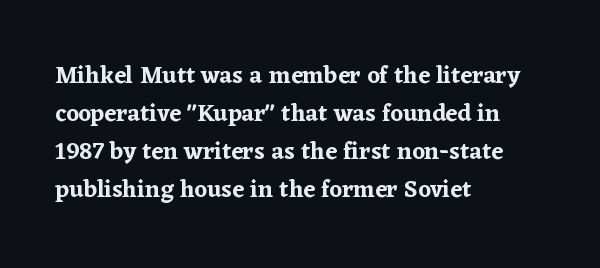
The specimen omits any rule beneath the text block's lines. Alignment: flush left. Italic? Not at all — the glyphs are vertical. The lines sit at an ordinary, default distance from one another. You could call the tracking neutral — neither tight nor loose.
